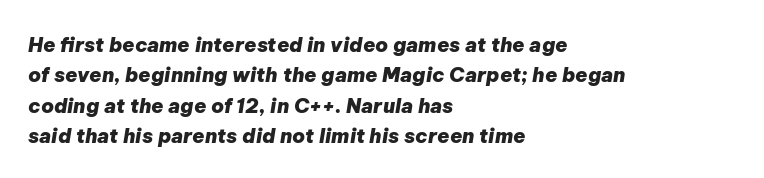
On the weight axis this lands at bold, roughly 700. Leading matches the norm, producing a regular column. Any mark beneath the type? The region is blank. Each word holds together tightly as a unit, with standard inter-letter gaps. Quick note: italic.
